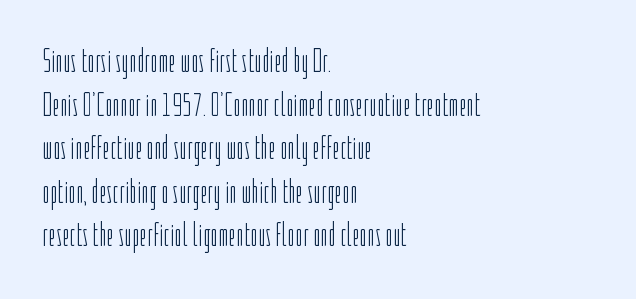
Do the characters align in a grid? No, the font is proportional. Summary of weight: not heavy and not bold. Style check: upright. In terms of letterspacing, this is plain default setting. No feet cap the strokes, marking this as sans-serif type. This sample keeps an unexceptional amount of space between lines.
